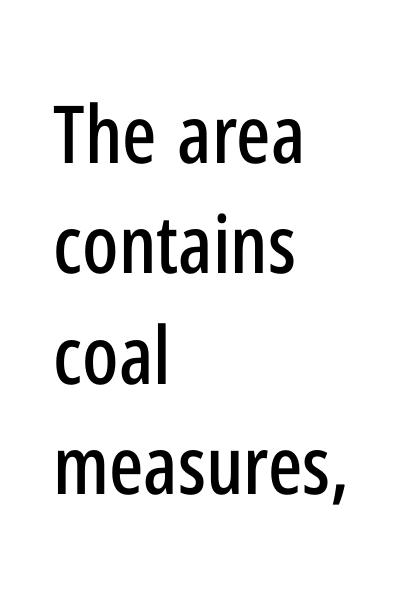
Bare-footed words on every line. What stands out about the letter spacing? Nothing — it is the standard amount. This sample uses a sans-serif face. These lines stack with their left ends in a neat column. Is there any slant? The stems are plumb. You could not count columns in this text — the font is proportionally spaced.
